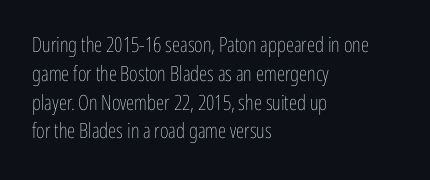
Each new line begins a customary step beneath the previous one. Stems here are at most as thick as an everyday book face. Words appear dense and cohesive because spacing is normal. Descenders hang freely into open space. The axis of the letterforms is exactly vertical.
